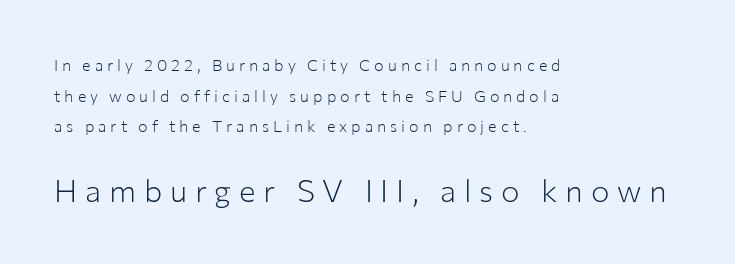
{"serif": "no", "italic": "no", "bold": "no", "weight": "light", "width": "normal", "stroke_contrast": "low", "x_height": "medium", "monospaced": "no", "underline": "no", "align": "left", "line_spacing": "loose", "line_spacing_ratio": 1.91, "letter_spacing": "wide", "letter_spacing_em": 0.25, "larger_block": "second", "size_ratio": 1.94, "glyph_px": 31}
